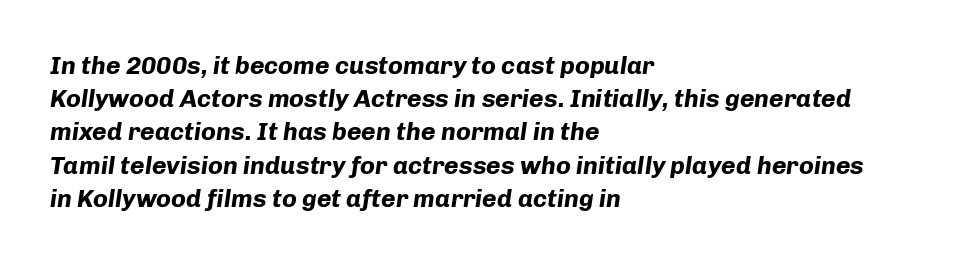
The image shows 25 px bold type, italic (leaning right); set left-aligned, normal line spacing (1.33x), normal letter spacing, not underlined.
